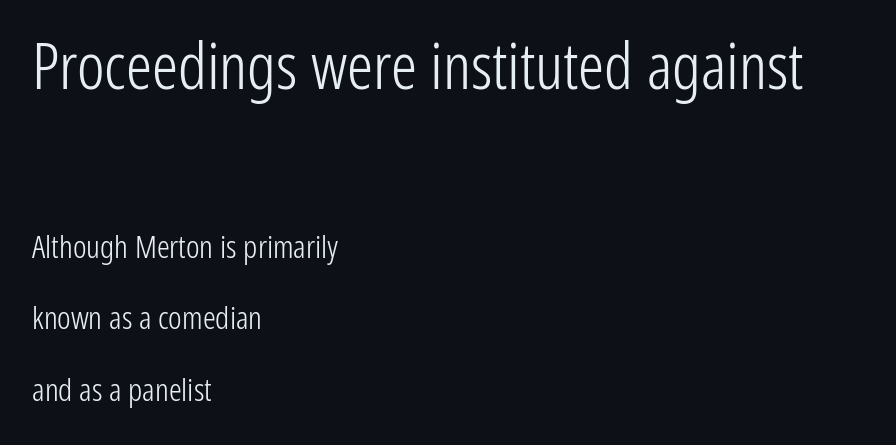
Caption: face not bold, strokes unweighted. The rag falls on the right side of this text block. If you drew a line through each stem, it would be perfectly vertical. The rendering uses a large line-height, opening up the rows.
